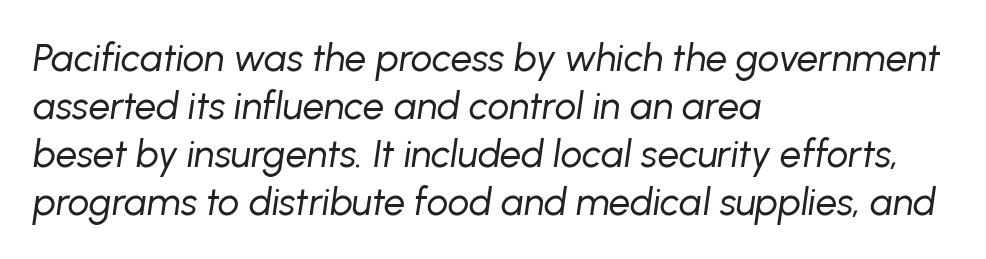
{"italic": "yes", "lean": "right", "slant_degrees": 8, "bold": "no", "weight": "regular", "width": "normal", "stroke_contrast": "low", "x_height": "medium", "monospaced": "no", "underline": "no", "align": "left", "line_spacing": "normal", "line_spacing_ratio": 1.26, "letter_spacing": "normal", "letter_spacing_em": 0.0, "glyph_px": 38}
